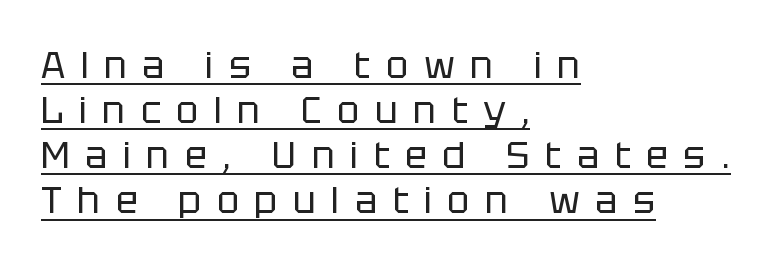
{"serif": "no", "italic": "no", "bold": "no", "weight": "regular", "width": "normal", "stroke_contrast": "low", "x_height": "large", "monospaced": "no", "underline": "yes", "align": "left", "line_spacing_ratio": 1.22, "letter_spacing": "wide", "letter_spacing_em": 0.42, "glyph_px": 37}
